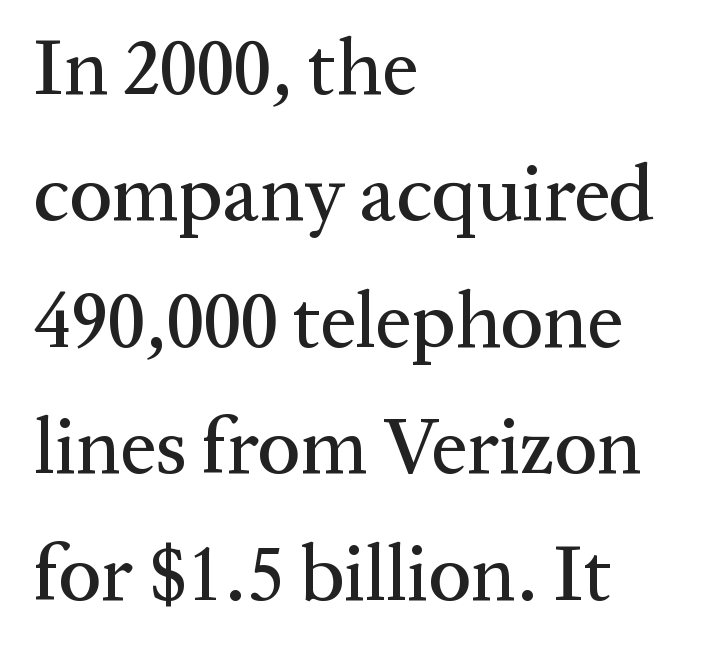
The image shows 79 px serif type, upright; set left-aligned, normal line spacing (1.6x), normal letter spacing, not underlined; medium stroke contrast and a medium x-height.
